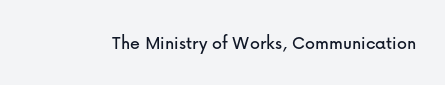
Q: Is the text italic (slanted)? A: No, it is upright.
Q: Is the text underlined? A: No.
Q: Is the spacing between letters normal or unusually wide? A: Normal.
